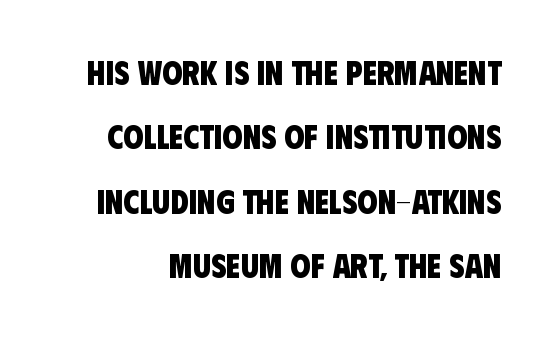
{"serif": "no", "bold": "yes", "weight": "heavy", "width": "condensed", "stroke_contrast": "low", "x_height": "large", "monospaced": "no", "underline": "no", "line_spacing": "loose", "line_spacing_ratio": 1.95, "letter_spacing": "normal", "letter_spacing_em": 0.0, "glyph_px": 33}
